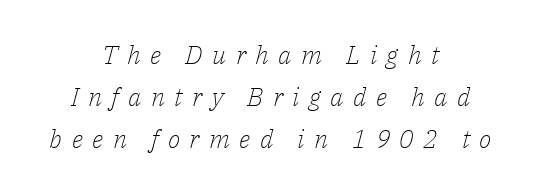
Q: Is the text bold? A: No.
Q: Is the text italic (slanted)? A: Yes, it leans right by about 14 degrees.
Q: Is the text underlined? A: No.
Q: How is the paragraph aligned? A: Centered.
Q: Is the spacing between letters normal or unusually wide? A: Unusually wide.
Q: Is the spacing between lines tight, normal or loose? A: Normal.
